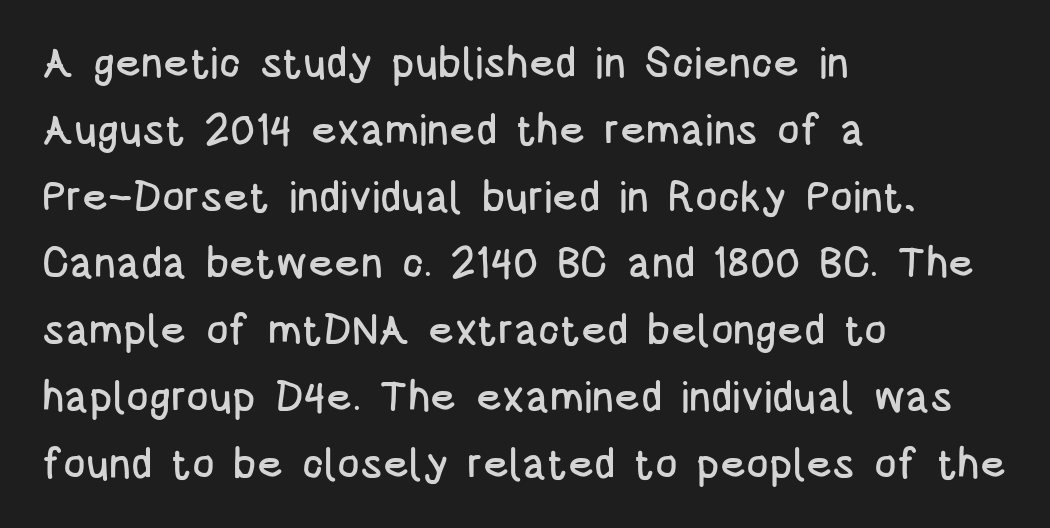
{"serif": "no", "italic": "no", "width": "condensed", "stroke_contrast": "low", "x_height": "large", "monospaced": "no", "underline": "no", "align": "left", "line_spacing": "normal", "line_spacing_ratio": 1.59, "letter_spacing": "normal", "letter_spacing_em": 0.0, "glyph_px": 42}
